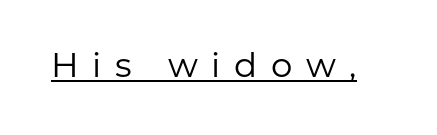
Q: Is the text bold? A: No.
Q: Is the text italic (slanted)? A: No, it is upright.
Q: Is the typeface a serif or a sans-serif typeface? A: Sans-serif.
Q: Is the text underlined? A: Yes.
Q: Is the spacing between letters normal or unusually wide? A: Unusually wide.
Q: Width (condensed, normal, or wide)? A: Normal.
Q: Stroke contrast? A: Low.
Q: x-height? A: Medium.
Q: Monospaced? A: No.
